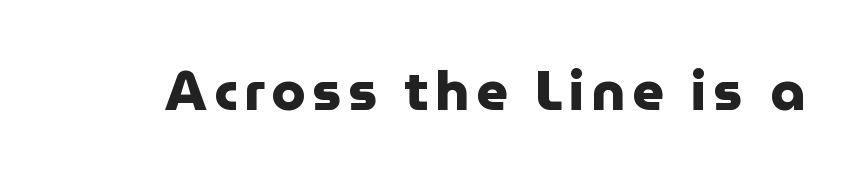
The image shows 55 px heavy sans-serif type, upright; set not underlined; low stroke contrast and a medium x-height.
